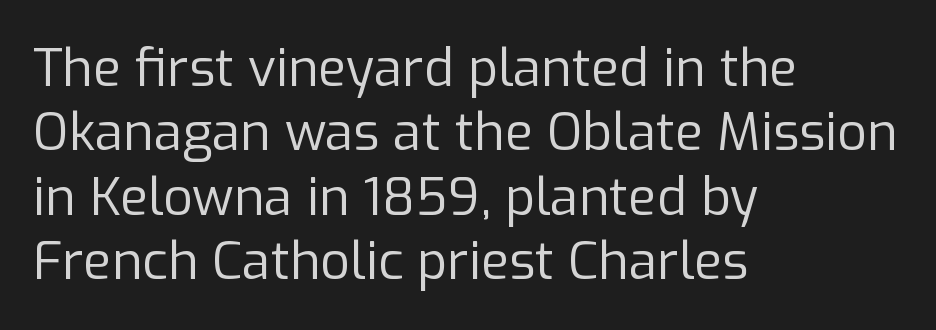
The letters advance in unequal steps, a hallmark of proportional type. Just letters on the line, the space beneath them empty. The text block is weighted toward the left margin, trailing off unevenly rightward. The axis of the letterforms is exactly vertical. The characters display no serif detailing; their extremities are plain. Honestly, the letter spacing is just normal — you wouldn't notice it.
